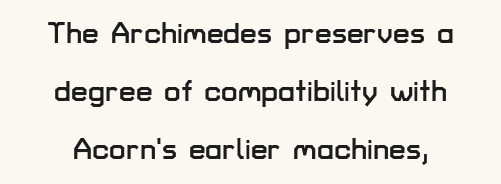
The image shows 30 px sans-serif type, upright; set centered, loose line spacing (1.93x), normal letter spacing, not underlined; low stroke contrast and a medium x-height.
